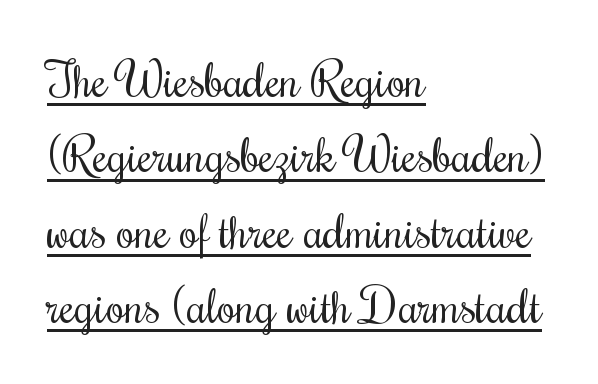
The image shows 48 px regular-weight, condensed type; set left-aligned, normal line spacing (1.57x), normal letter spacing, underlined; medium stroke contrast and a small x-height.
